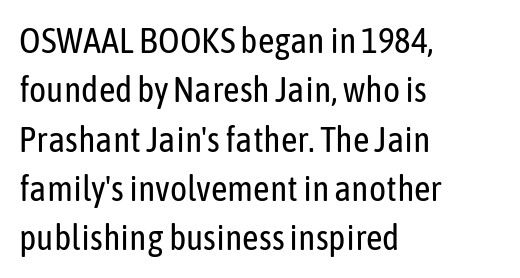
The glyphs in this specimen are sans serif. The gaps between neighbouring characters are ordinary and unremarkable. Ordinary non-slanted type is in use. All the whitespace from short lines collects on the right. Caption: face not bold, strokes unweighted. Successive baselines arrive at the customary interval.
